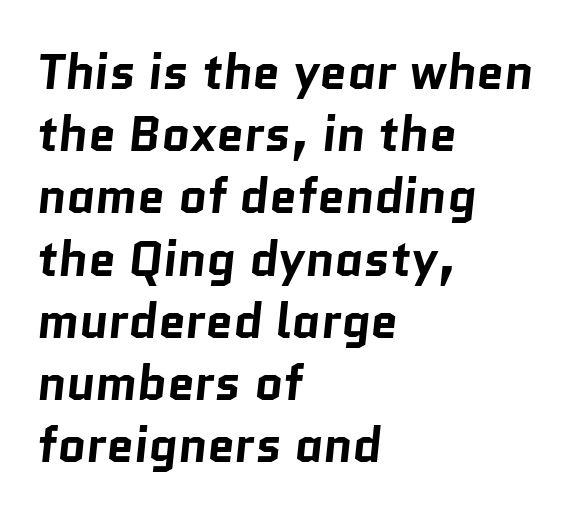
The image shows 49 px bold sans-serif type; set left-aligned, normal line spacing (1.27x), normal letter spacing, not underlined; low stroke contrast and a medium x-height.
